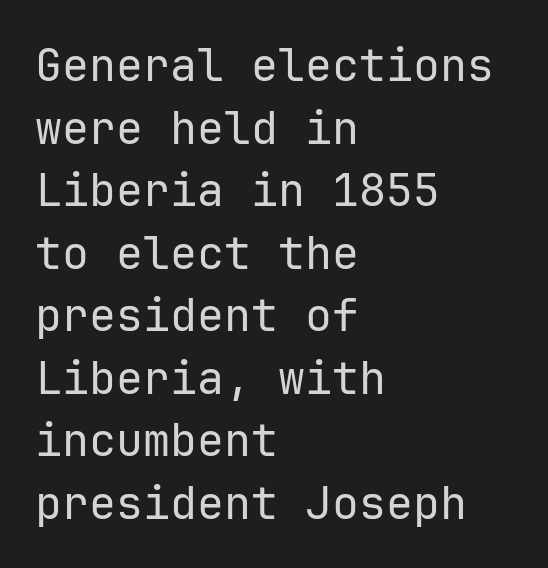
The lettering stays uniformly vertical, giving the passage a roman look. These lines are rendered in a fixed-pitch font. The weight tops out at a normal text grade. Examine the stroke ends and you'll find no serifs.
